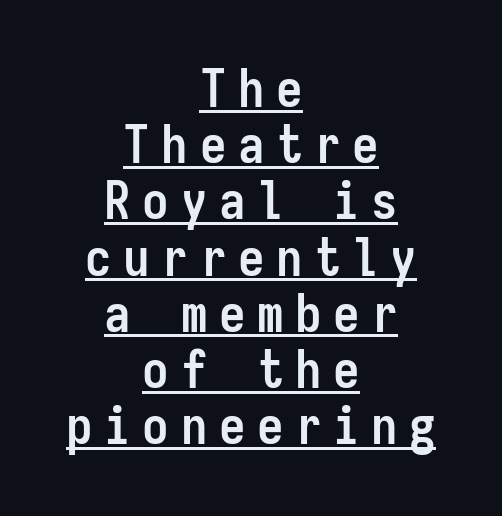
{"serif": "no", "italic": "no", "bold": "yes", "weight": "semibold", "width": "condensed", "stroke_contrast": "low", "x_height": "medium", "monospaced": "yes", "underline": "yes", "align": "center", "line_spacing": "tight", "line_spacing_ratio": 1.06, "letter_spacing": "wide", "letter_spacing_em": 0.22, "glyph_px": 53}
